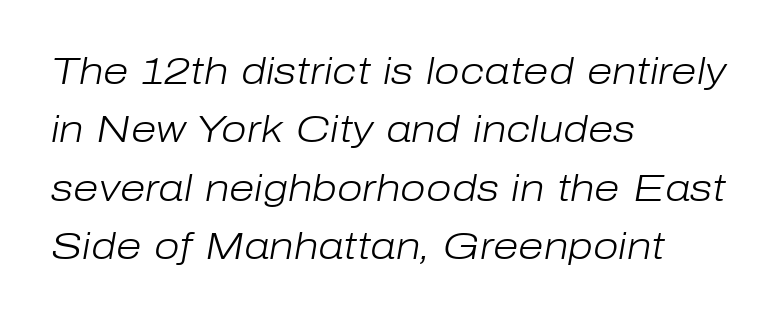
Q: Is the text bold? A: No.
Q: Is the text italic (slanted)? A: Yes, it leans right by about 10 degrees.
Q: Is the text underlined? A: No.
Q: How is the paragraph aligned? A: Left-aligned.
Q: Is the spacing between letters normal or unusually wide? A: Normal.
Q: Is the spacing between lines tight, normal or loose? A: Normal.
Q: Width (condensed, normal, or wide)? A: Normal.
Q: Stroke contrast? A: Low.
Q: x-height? A: Medium.
Q: Monospaced? A: No.
